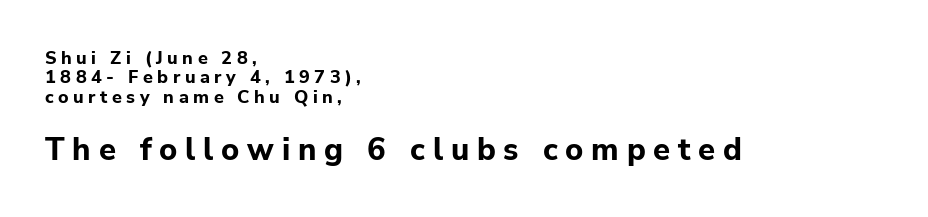
Q: Is the text bold? A: Yes.
Q: Is the text italic (slanted)? A: No, it is upright.
Q: Is the typeface a serif or a sans-serif typeface? A: Sans-serif.
Q: Is the text underlined? A: No.
Q: How is the paragraph aligned? A: Left-aligned.
Q: Is the spacing between letters normal or unusually wide? A: Unusually wide.
Q: Is the spacing between lines tight, normal or loose? A: Tight.
Q: Which block of text is set in a larger size, the first (top) or the second (bottom)? A: The second (bottom) one.
Q: Width (condensed, normal, or wide)? A: Normal.
Q: Stroke contrast? A: Low.
Q: x-height? A: Medium.
Q: Monospaced? A: No.
